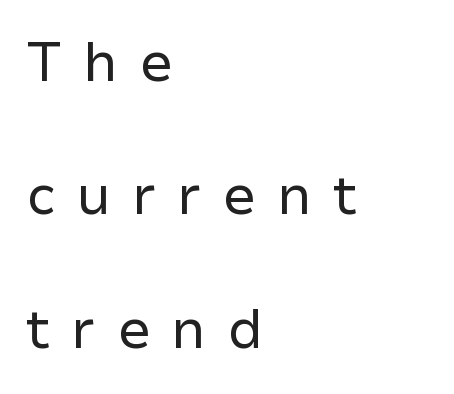
{"serif": "no", "italic": "no", "bold": "no", "weight": "regular", "width": "normal", "stroke_contrast": "low", "x_height": "medium", "monospaced": "no", "underline": "no", "align": "left", "line_spacing": "loose", "line_spacing_ratio": 2.47, "letter_spacing": "wide", "letter_spacing_em": 0.39, "glyph_px": 54}
